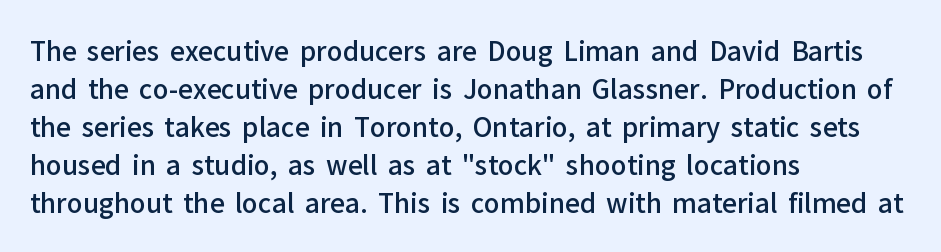
One glance says typical: line gaps are just what's usual. All the whitespace from short lines collects on the right. Stems and bowls a touch heavier than normal — semibold. Only glyphs here, with clear space below each row. Letter spacing: default.
